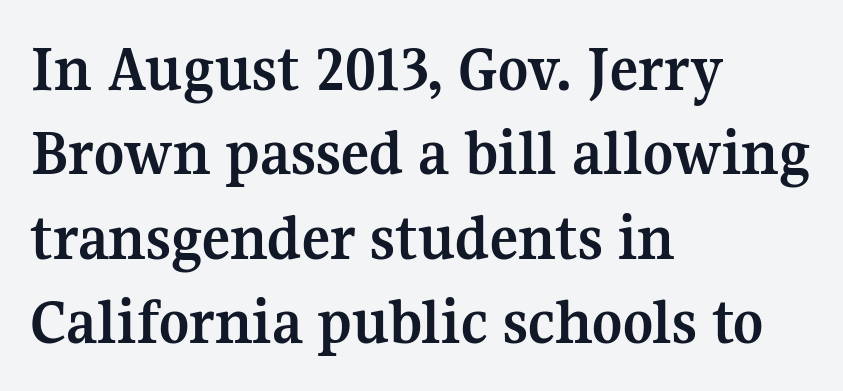
The image shows 66 px semibold serif type, upright; set left-aligned, normal line spacing (1.28x), normal letter spacing, not underlined; medium stroke contrast and a medium x-height.
